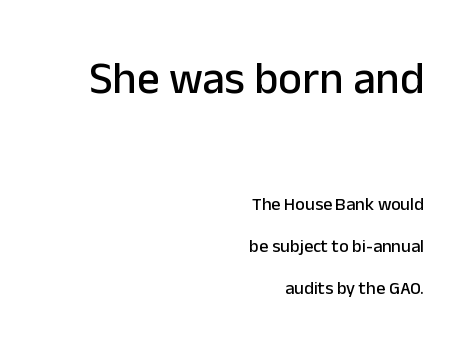
Q: Is the text italic (slanted)? A: No, it is upright.
Q: Is the typeface a serif or a sans-serif typeface? A: Sans-serif.
Q: Is the text underlined? A: No.
Q: How is the paragraph aligned? A: Right-aligned.
Q: Is the spacing between letters normal or unusually wide? A: Normal.
Q: Is the spacing between lines tight, normal or loose? A: Loose.
Q: Which block of text is set in a larger size, the first (top) or the second (bottom)? A: The first (top) one.
Q: Width (condensed, normal, or wide)? A: Normal.
Q: Stroke contrast? A: Low.
Q: x-height? A: Medium.
Q: Monospaced? A: No.
